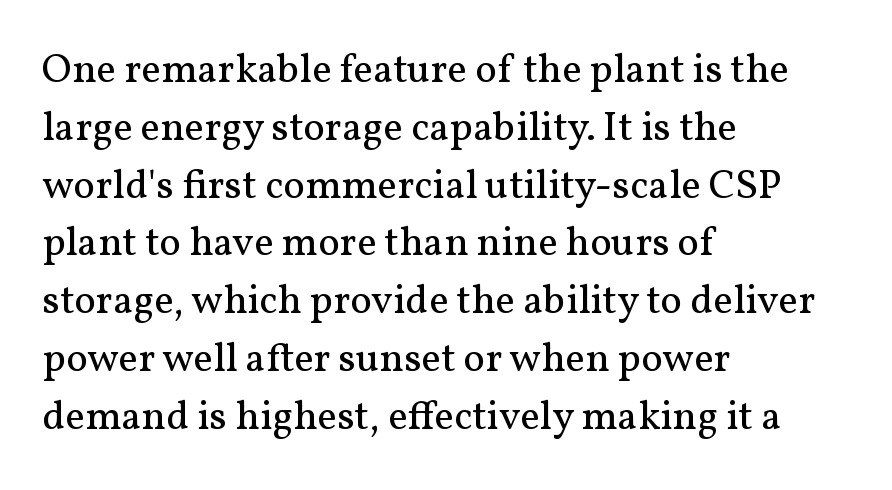
{"serif": "yes", "italic": "no", "bold": "no", "weight": "regular", "width": "normal", "stroke_contrast": "medium", "x_height": "medium", "monospaced": "no", "underline": "no", "align": "left", "line_spacing": "normal", "line_spacing_ratio": 1.41, "letter_spacing": "normal", "letter_spacing_em": 0.0, "glyph_px": 41}
